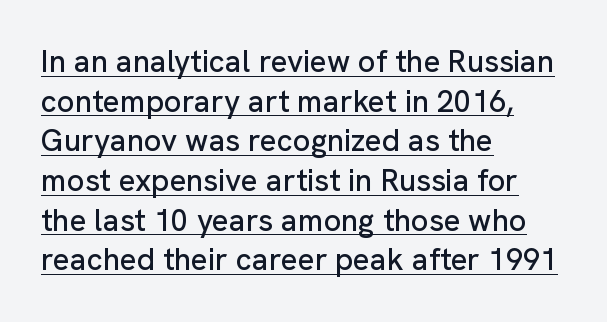
If you measured baseline to baseline, you'd find a middling distance. One-word summary of the alignment: left. Notice how the stems are strictly vertical — no italics here. A typesetter would call this proportional, since set widths differ per character.
